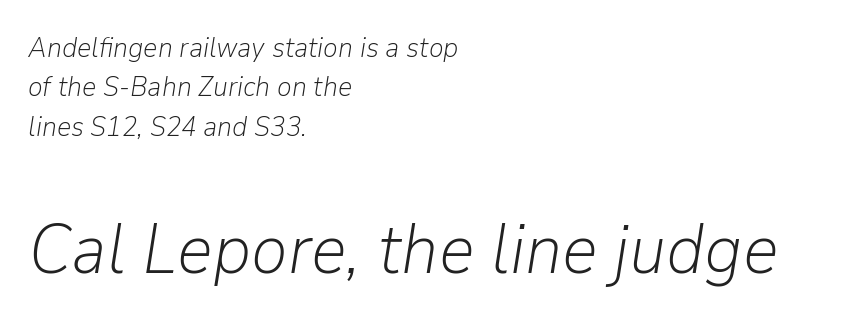
Q: Is the text bold? A: No.
Q: Is the text italic (slanted)? A: Yes, it leans right by about 9 degrees.
Q: Is the text underlined? A: No.
Q: How is the paragraph aligned? A: Left-aligned.
Q: Is the spacing between letters normal or unusually wide? A: Normal.
Q: Is the spacing between lines tight, normal or loose? A: Normal.
Q: Which block of text is set in a larger size, the first (top) or the second (bottom)? A: The second (bottom) one.
Q: Width (condensed, normal, or wide)? A: Normal.
Q: Stroke contrast? A: Low.
Q: x-height? A: Medium.
Q: Monospaced? A: No.
